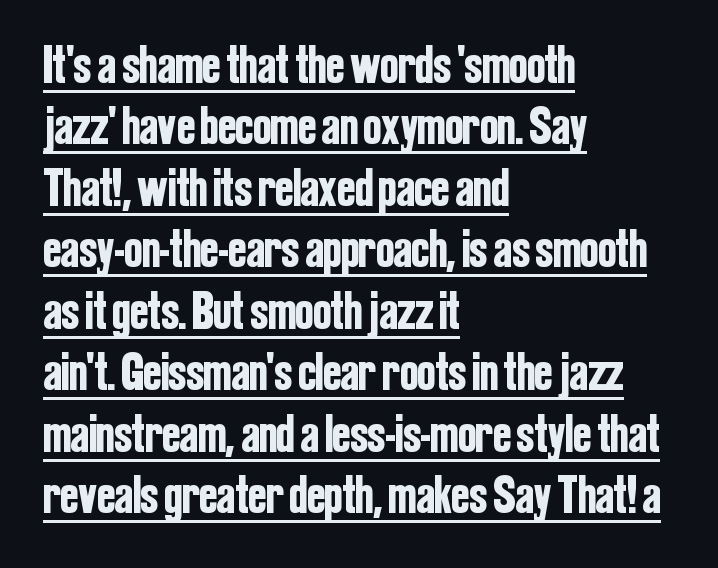
The image shows 53 px condensed sans-serif type, upright; set left-aligned, line spacing 1.16x, normal letter spacing, underlined; low stroke contrast and a medium x-height.
